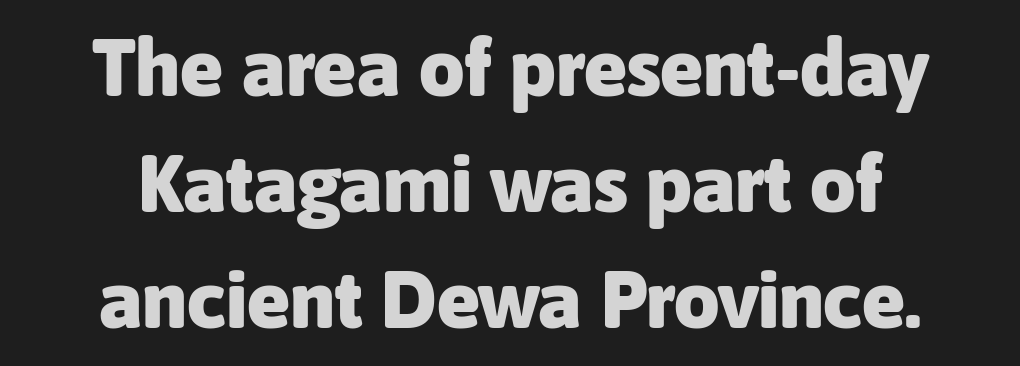
The image shows 80 px heavy sans-serif type, upright; set centered, normal line spacing (1.45x), normal letter spacing, not underlined; low stroke contrast and a medium x-height.
